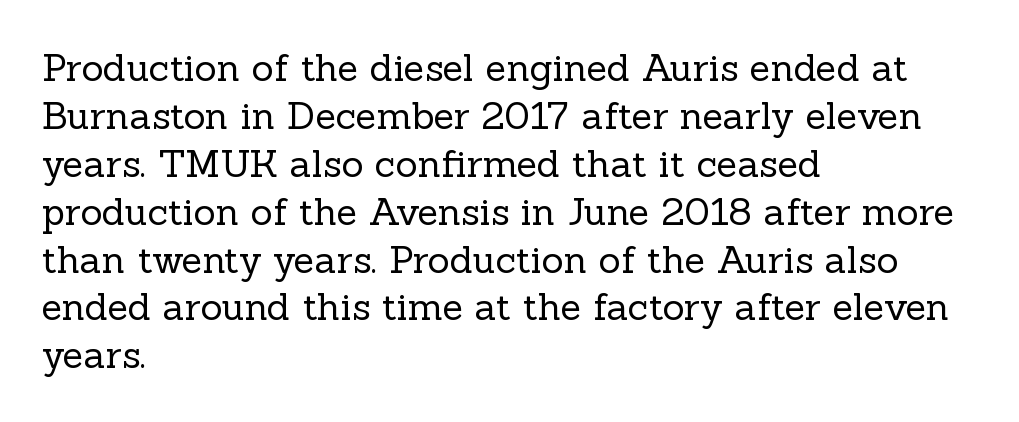
The image shows 38 px regular-weight serif type, upright; set left-aligned, normal line spacing (1.26x), normal letter spacing, not underlined; a medium x-height.
